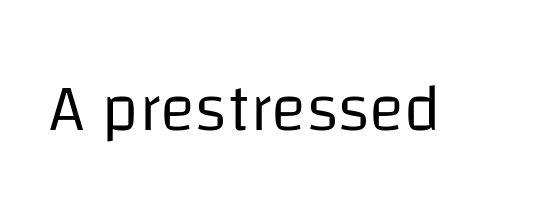
A light-to-regular cut is what we see here. The face used here is a sans, in the tradition of grotesques and geometrics. The type is set solid horizontally, with unmodified tracking. The zone under the glyphs is completely vacant. In terms of posture, this sample is upright. Think of a printed novel: that variable character pitch is what you see here.
